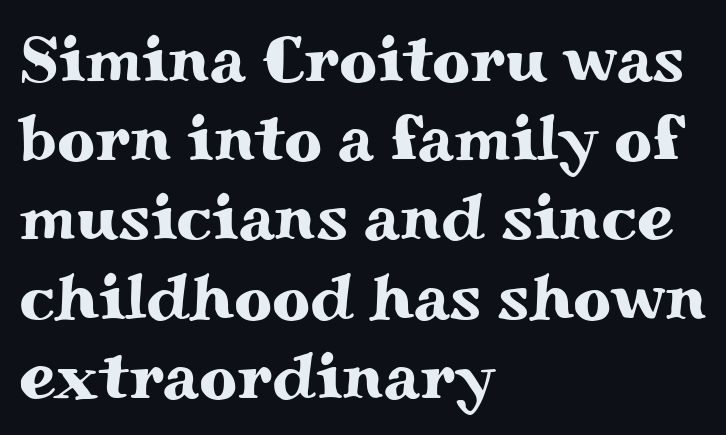
Q: Is the text italic (slanted)? A: No, it is upright.
Q: Is the typeface a serif or a sans-serif typeface? A: Serif.
Q: Is the text underlined? A: No.
Q: How is the paragraph aligned? A: Left-aligned.
Q: Is the spacing between letters normal or unusually wide? A: Normal.
Q: Width (condensed, normal, or wide)? A: Wide.
Q: Stroke contrast? A: Medium.
Q: x-height? A: Small.
Q: Monospaced? A: No.
